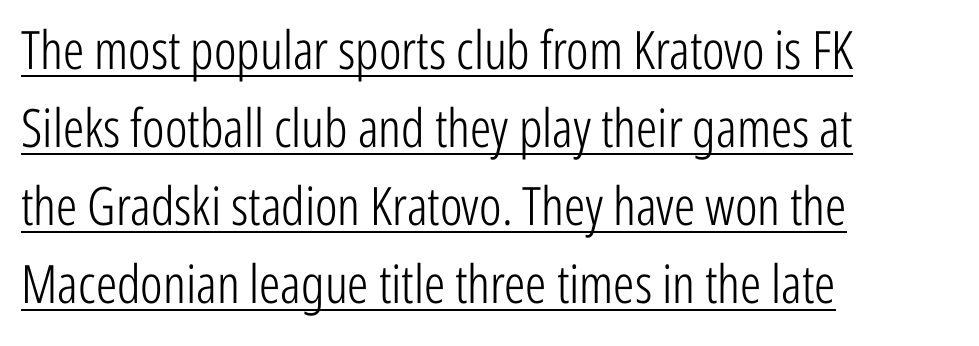
{"serif": "no", "italic": "no", "bold": "no", "weight": "light", "width": "condensed", "stroke_contrast": "low", "x_height": "medium", "monospaced": "no", "underline": "yes", "align": "left", "line_spacing": "normal", "line_spacing_ratio": 1.47, "letter_spacing": "normal", "letter_spacing_em": 0.0, "glyph_px": 53}
